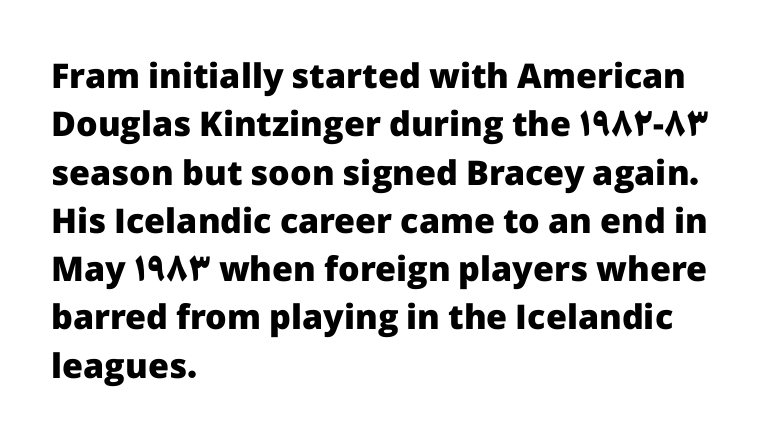
Q: Is the text bold? A: Yes.
Q: Is the text italic (slanted)? A: No, it is upright.
Q: Is the typeface a serif or a sans-serif typeface? A: Sans-serif.
Q: Is the text underlined? A: No.
Q: How is the paragraph aligned? A: Left-aligned.
Q: Is the spacing between letters normal or unusually wide? A: Normal.
Q: Is the spacing between lines tight, normal or loose? A: Normal.
Q: Width (condensed, normal, or wide)? A: Normal.
Q: Stroke contrast? A: Low.
Q: x-height? A: Medium.
Q: Monospaced? A: No.
